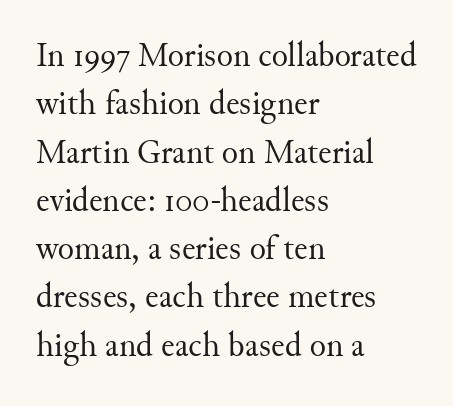
The image shows 34 px regular-weight serif type, upright; set left-aligned, normal line spacing (1.42x), normal letter spacing, not underlined; medium stroke contrast and a small x-height.
